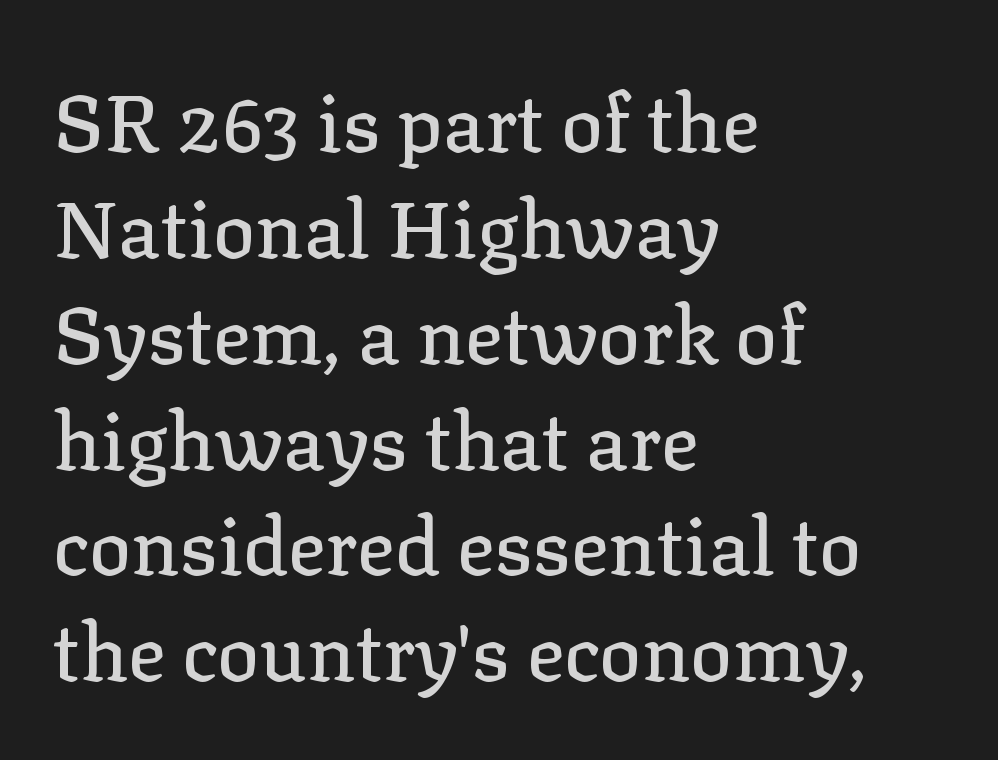
Q: Is the text italic (slanted)? A: No, it is upright.
Q: Is the typeface a serif or a sans-serif typeface? A: Serif.
Q: Is the text underlined? A: No.
Q: How is the paragraph aligned? A: Left-aligned.
Q: Is the spacing between letters normal or unusually wide? A: Normal.
Q: Is the spacing between lines tight, normal or loose? A: Normal.
Q: Width (condensed, normal, or wide)? A: Normal.
Q: Stroke contrast? A: Low.
Q: x-height? A: Medium.
Q: Monospaced? A: No.
